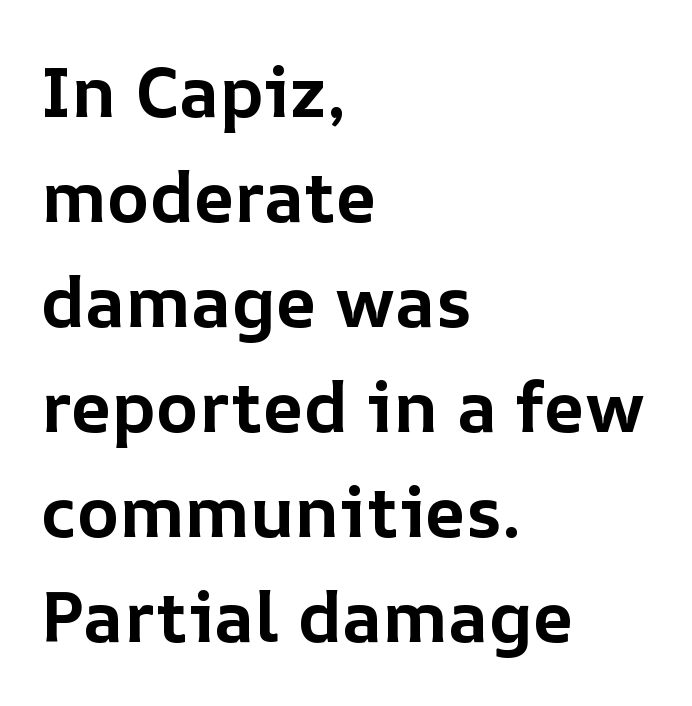
{"italic": "no", "bold": "yes", "weight": "bold", "width": "normal", "stroke_contrast": "low", "x_height": "medium", "monospaced": "no", "underline": "no", "align": "left", "line_spacing": "normal", "line_spacing_ratio": 1.48, "letter_spacing": "normal", "letter_spacing_em": 0.0, "glyph_px": 71}
